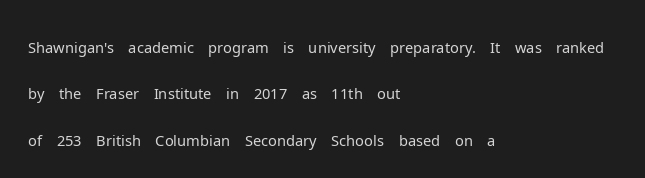
{"serif": "no", "italic": "no", "bold": "no", "weight": "light", "width": "normal", "stroke_contrast": "low", "x_height": "medium", "monospaced": "no", "underline": "no", "align": "left", "line_spacing": "normal", "line_spacing_ratio": 1.55, "letter_spacing": "normal", "letter_spacing_em": 0.0, "glyph_px": 30}
